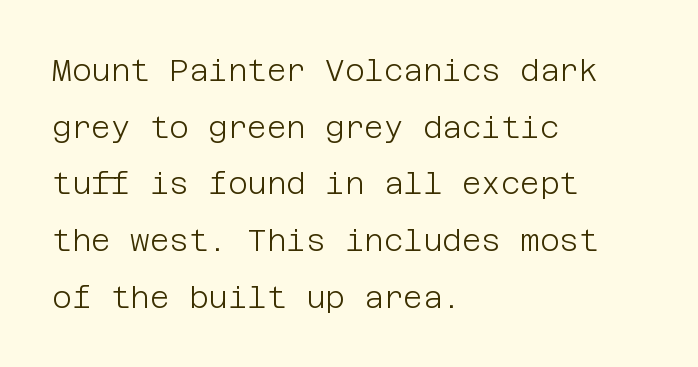
Q: Is the text bold? A: No.
Q: Is the text italic (slanted)? A: No, it is upright.
Q: Is the typeface a serif or a sans-serif typeface? A: Sans-serif.
Q: Is the text underlined? A: No.
Q: How is the paragraph aligned? A: Left-aligned.
Q: Is the spacing between letters normal or unusually wide? A: Normal.
Q: Width (condensed, normal, or wide)? A: Normal.
Q: Stroke contrast? A: Low.
Q: x-height? A: Large.
